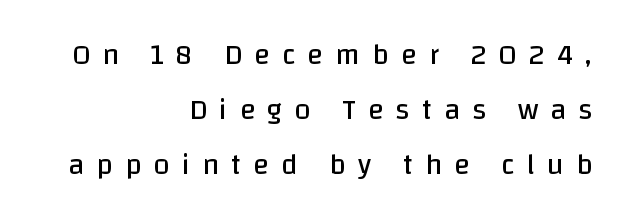
The characters are drawn with everyday or finer stroke widths. The lettering stays uniformly vertical, giving the passage a roman look. The paragraph shown leans on its right margin. Each letter keeps its own natural width here, so spacing adapts to shape. The tracking jumps out immediately: characters are airy and widely separated.
